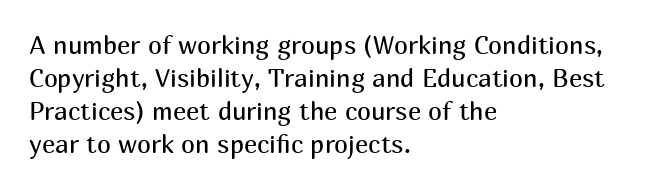
{"italic": "no", "bold": "no", "underline": "no", "align": "left", "line_spacing": "normal", "line_spacing_ratio": 1.32, "letter_spacing": "normal", "letter_spacing_em": 0.0, "glyph_px": 25}
